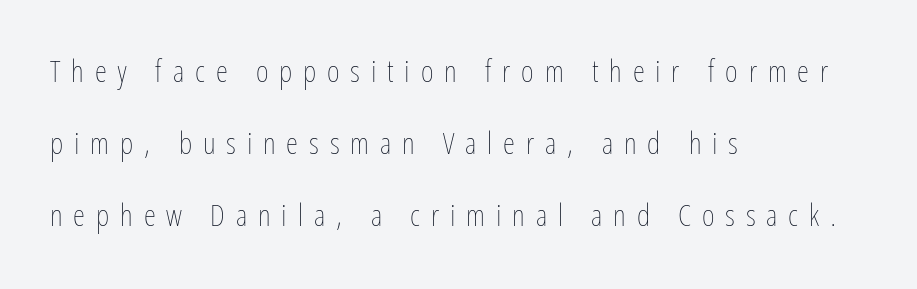
{"italic": "no", "bold": "no", "weight": "thin", "width": "condensed", "stroke_contrast": "low", "x_height": "medium", "monospaced": "no", "underline": "no", "align": "left", "line_spacing": "loose", "line_spacing_ratio": 2.33, "letter_spacing": "wide", "letter_spacing_em": 0.35, "glyph_px": 31}
